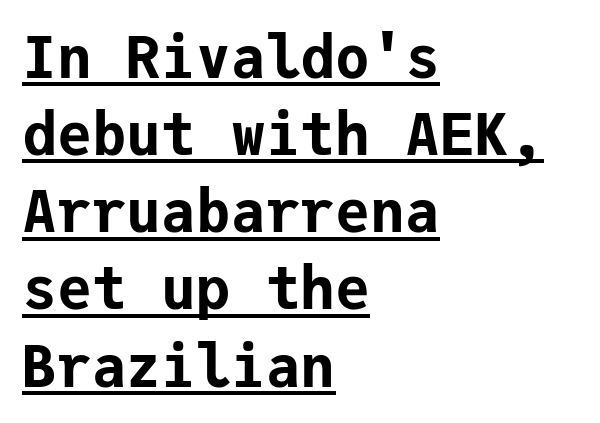
{"serif": "no", "italic": "no", "bold": "yes", "weight": "bold", "width": "normal", "stroke_contrast": "low", "x_height": "medium", "monospaced": "yes", "underline": "yes", "align": "left", "line_spacing": "normal", "line_spacing_ratio": 1.33, "letter_spacing": "normal", "letter_spacing_em": 0.0, "glyph_px": 58}
